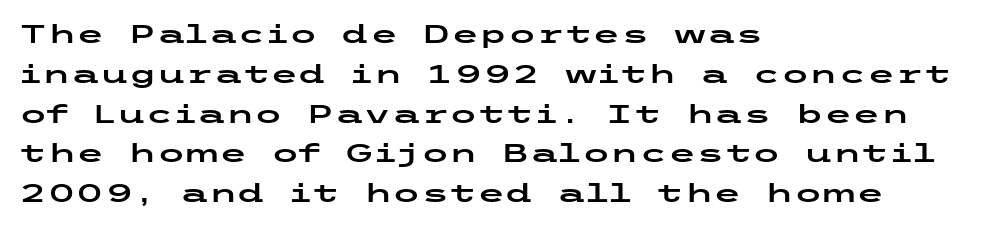
The image shows 26 px text type, upright; set left-aligned, normal line spacing (1.53x), normal letter spacing, not underlined.
